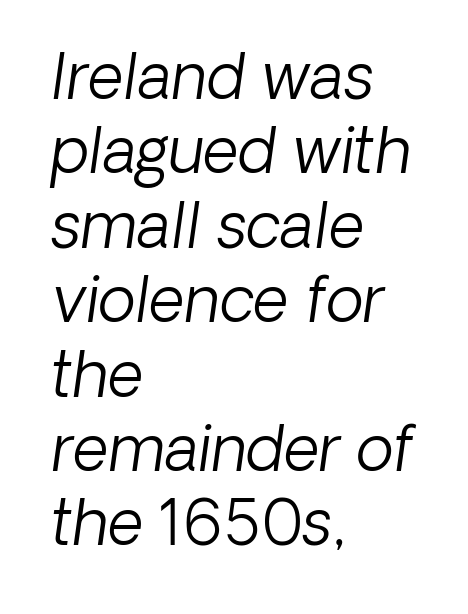
{"serif": "no", "bold": "no", "weight": "light", "width": "normal", "stroke_contrast": "low", "x_height": "medium", "monospaced": "no", "underline": "no", "align": "left", "line_spacing_ratio": 1.2, "letter_spacing": "normal", "letter_spacing_em": 0.0, "glyph_px": 62}
